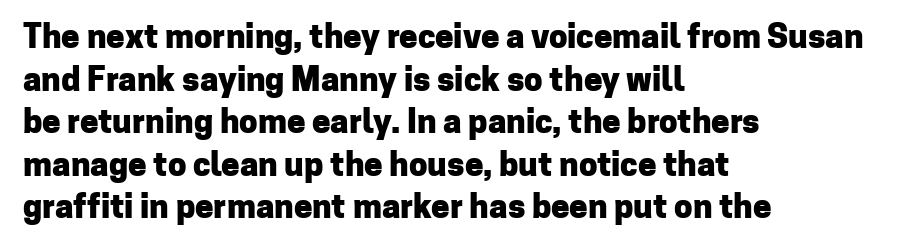
Q: Is the text bold? A: Yes.
Q: Is the text italic (slanted)? A: No, it is upright.
Q: Is the typeface a serif or a sans-serif typeface? A: Sans-serif.
Q: Is the text underlined? A: No.
Q: How is the paragraph aligned? A: Left-aligned.
Q: Is the spacing between letters normal or unusually wide? A: Normal.
Q: Is the spacing between lines tight, normal or loose? A: Normal.
Q: Width (condensed, normal, or wide)? A: Normal.
Q: Stroke contrast? A: Low.
Q: x-height? A: Medium.
Q: Monospaced? A: No.
